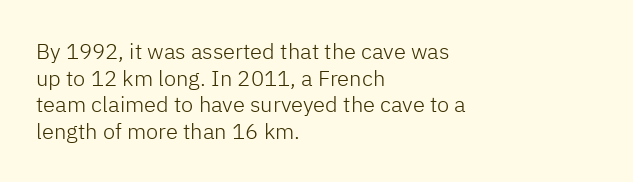
The face used here is rendered with its standard letterfit. The rag falls on the right side of this text block. The typeface has the unassuming heft of standard copy or less. Italic: no, the glyphs are upright roman.
